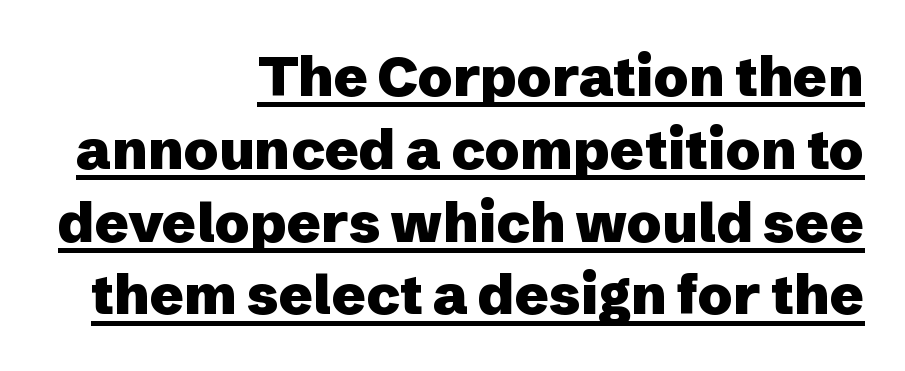
{"serif": "no", "italic": "no", "bold": "yes", "weight": "heavy", "width": "normal", "stroke_contrast": "low", "x_height": "medium", "monospaced": "no", "underline": "yes", "align": "right", "line_spacing": "normal", "line_spacing_ratio": 1.3, "letter_spacing": "normal", "letter_spacing_em": 0.0, "glyph_px": 56}
